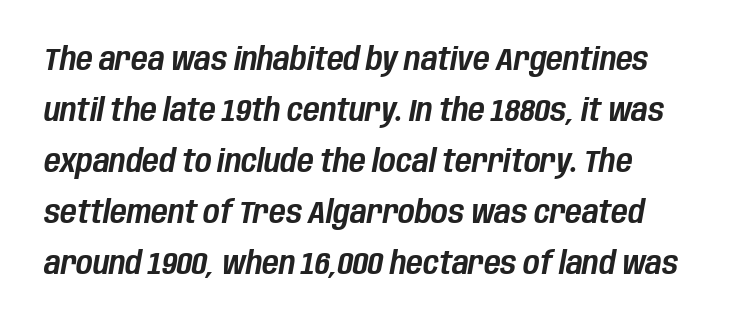
{"italic": "yes", "lean": "right", "slant_degrees": 10, "width": "condensed", "stroke_contrast": "low", "x_height": "large", "monospaced": "no", "underline": "no", "align": "left", "line_spacing": "normal", "line_spacing_ratio": 1.59, "letter_spacing": "normal", "letter_spacing_em": 0.0, "glyph_px": 32}
